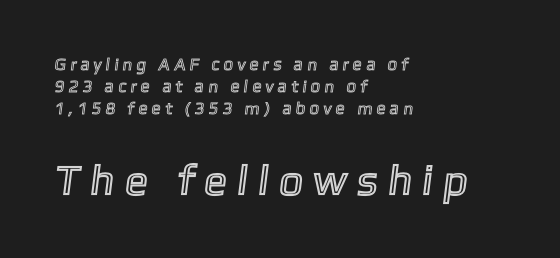
{"width": "normal", "x_height": "medium", "monospaced": "no", "underline": "no", "align": "left", "line_spacing": "normal", "line_spacing_ratio": 1.3, "letter_spacing": "wide", "letter_spacing_em": 0.25, "larger_block": "second", "size_ratio": 2.47, "glyph_px": 42}
